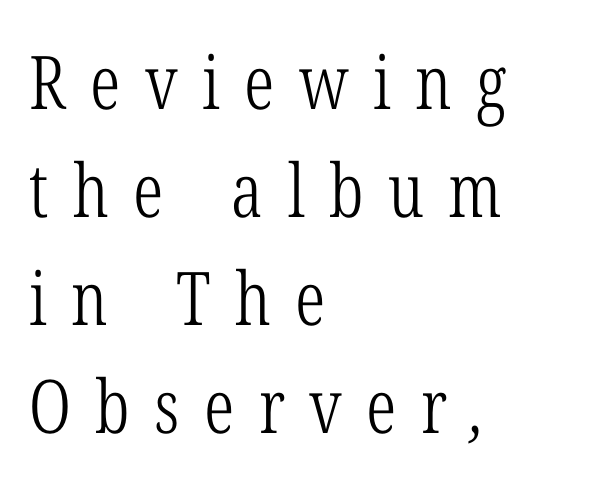
{"serif": "yes", "bold": "no", "weight": "light", "width": "condensed", "stroke_contrast": "low", "x_height": "medium", "monospaced": "no", "underline": "no", "align": "left", "line_spacing": "normal", "line_spacing_ratio": 1.46, "letter_spacing": "wide", "letter_spacing_em": 0.33, "glyph_px": 74}
